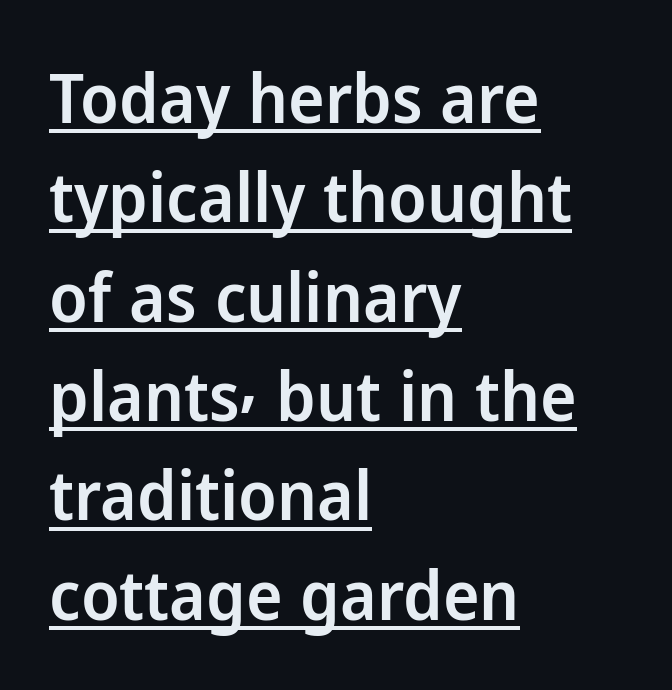
Is this a sans? Yes — the strokes have no serifs. In terms of letterspacing, this is plain default setting. Spacing verdict: proportional, widths tailored to each character. Where is the straight margin? On the left. A typographer would call this underscored text. The rendering uses a moderate line-height, typical for paragraphs.
